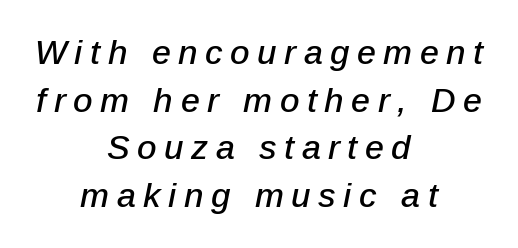
{"italic": "yes", "lean": "right", "slant_degrees": 12, "width": "normal", "stroke_contrast": "low", "x_height": "medium", "monospaced": "no", "underline": "no", "align": "center", "line_spacing": "normal", "line_spacing_ratio": 1.4, "letter_spacing": "wide", "letter_spacing_em": 0.22, "glyph_px": 34}
